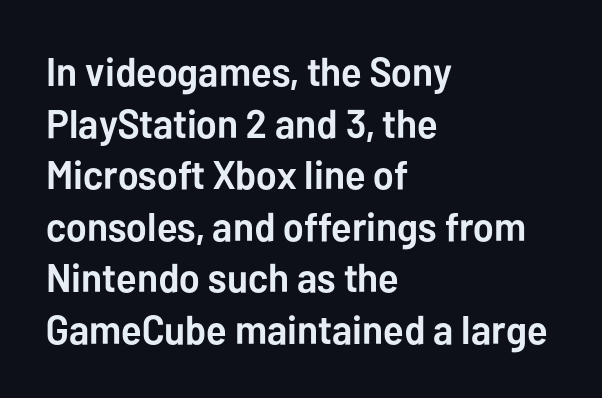
{"serif": "no", "italic": "no", "bold": "yes", "weight": "semibold", "width": "normal", "stroke_contrast": "low", "x_height": "medium", "monospaced": "no", "underline": "no", "align": "left", "line_spacing": "normal", "line_spacing_ratio": 1.29, "letter_spacing": "normal", "letter_spacing_em": 0.0, "glyph_px": 40}
